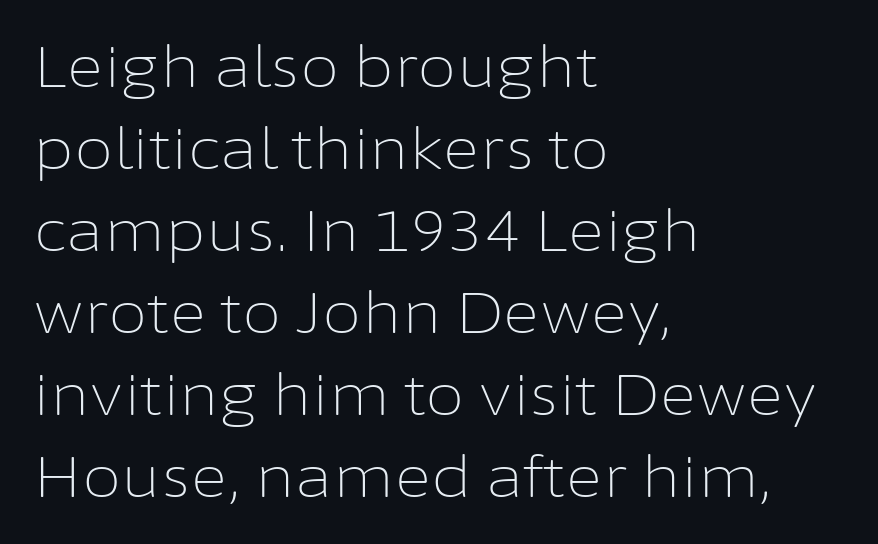
Q: Is the text bold? A: No.
Q: Is the text italic (slanted)? A: No, it is upright.
Q: Is the typeface a serif or a sans-serif typeface? A: Sans-serif.
Q: Is the text underlined? A: No.
Q: How is the paragraph aligned? A: Left-aligned.
Q: Is the spacing between letters normal or unusually wide? A: Normal.
Q: Is the spacing between lines tight, normal or loose? A: Normal.
Q: Width (condensed, normal, or wide)? A: Normal.
Q: Stroke contrast? A: Low.
Q: x-height? A: Medium.
Q: Monospaced? A: No.
